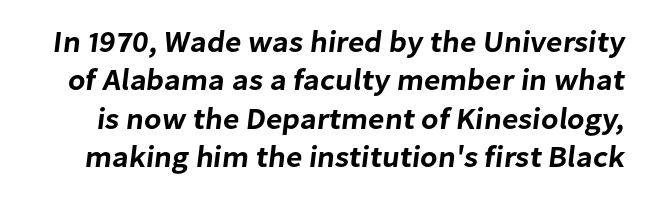
{"serif": "no", "width": "normal", "stroke_contrast": "low", "x_height": "medium", "monospaced": "no", "underline": "no", "line_spacing": "normal", "line_spacing_ratio": 1.28, "letter_spacing": "normal", "letter_spacing_em": 0.0, "glyph_px": 30}
